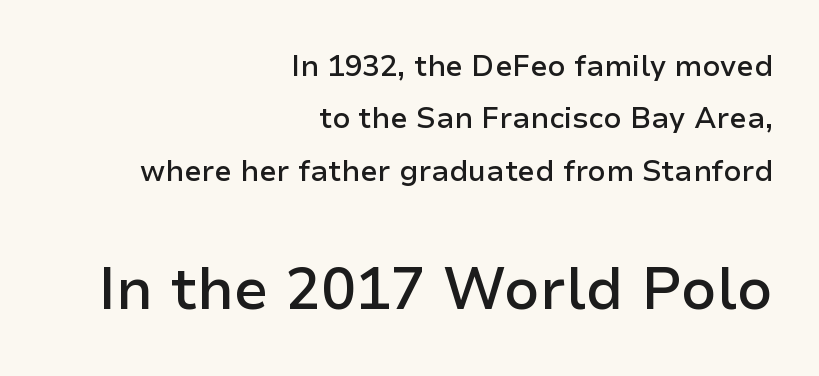
Has an underline been added? It has not. Layout note: lines flush right. The gaps between neighbouring characters are ordinary and unremarkable. You could not count columns in this text — the font is proportionally spaced. In terms of weight, the rendering is demibold, just under bold.
